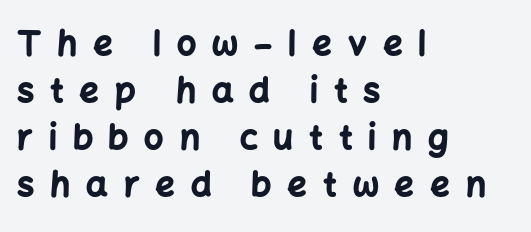
Q: Is the text bold? A: Yes.
Q: Is the text italic (slanted)? A: No, it is upright.
Q: Is the typeface a serif or a sans-serif typeface? A: Sans-serif.
Q: Is the text underlined? A: No.
Q: How is the paragraph aligned? A: Left-aligned.
Q: Is the spacing between letters normal or unusually wide? A: Unusually wide.
Q: Is the spacing between lines tight, normal or loose? A: Normal.
Q: Width (condensed, normal, or wide)? A: Normal.
Q: Stroke contrast? A: Low.
Q: x-height? A: Medium.
Q: Monospaced? A: No.
